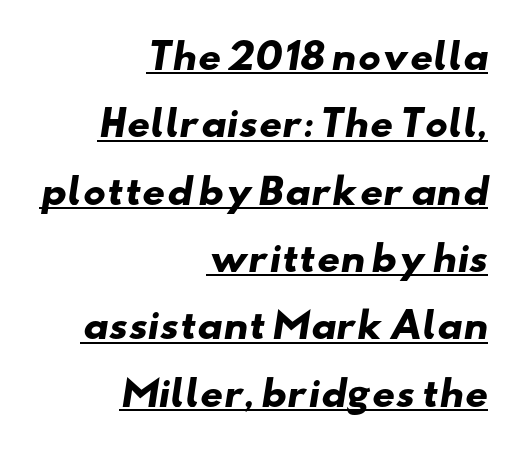
Notice how a bar underscores the lettering throughout. The paragraph has a hard right edge and a soft left edge. In terms of letterform style, serifs are entirely absent. In terms of letterspacing, this is plain default setting.
